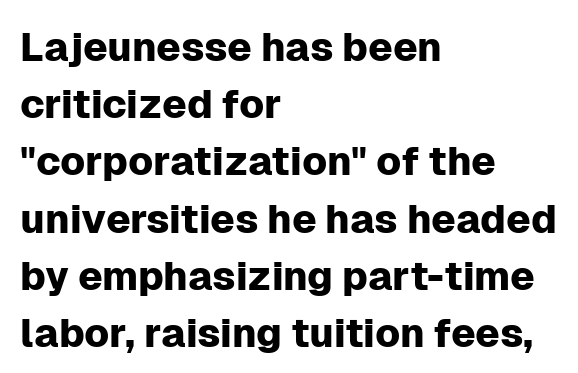
Q: Is the text italic (slanted)? A: No, it is upright.
Q: Is the typeface a serif or a sans-serif typeface? A: Sans-serif.
Q: Is the text underlined? A: No.
Q: How is the paragraph aligned? A: Left-aligned.
Q: Is the spacing between letters normal or unusually wide? A: Normal.
Q: Is the spacing between lines tight, normal or loose? A: Normal.
Q: Width (condensed, normal, or wide)? A: Normal.
Q: Stroke contrast? A: Low.
Q: x-height? A: Medium.
Q: Monospaced? A: No.
